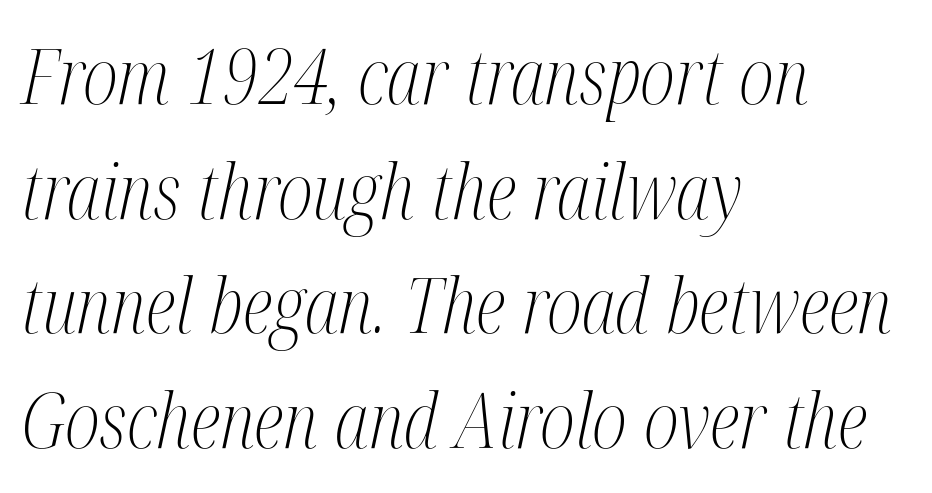
The specimen omits any rule beneath the text block's lines. Regular leading. Reading down the block, your eye returns to a fixed left position each line. What stands out about the letter spacing? Nothing — it is the standard amount. These lines are composed in type with serifs. Each letter keeps its own natural width here, so spacing adapts to shape.
